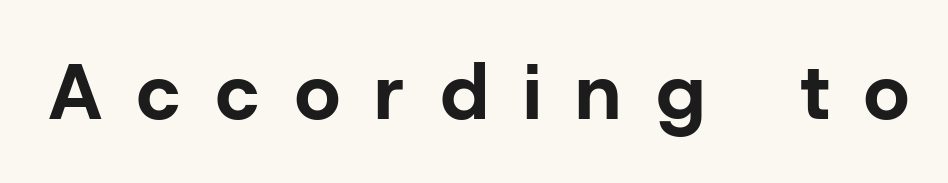
The image shows 78 px bold sans-serif type, upright; set unusually wide letter spacing (+0.46 em), not underlined; low stroke contrast and a medium x-height.
